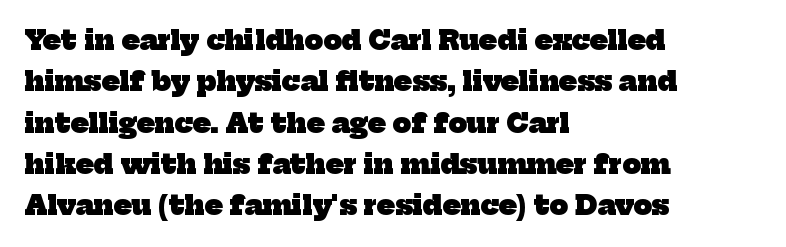
Check under the words: just untouched page. Which margin do the lines hug? The left one — the right edge is uneven. Is the type bold? Yes — the strokes are clearly thick and heavy. This sample keeps an unexceptional amount of space between lines. The line texture is even and compact thanks to regular tracking.
